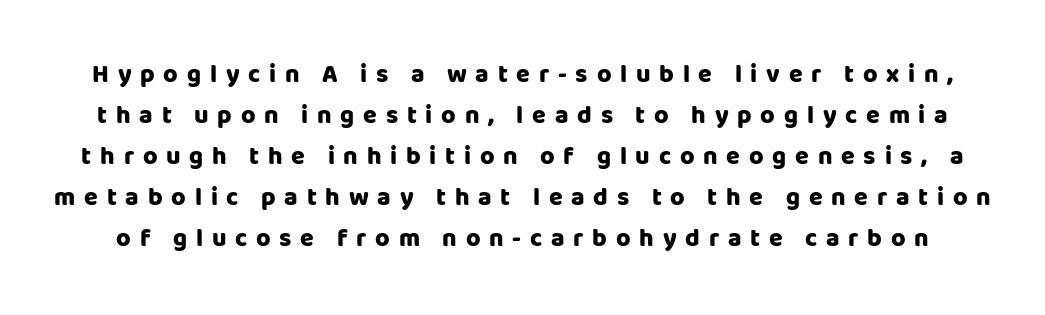
The image shows 25 px bold type, upright; set normal line spacing (1.64x), unusually wide letter spacing (+0.35 em), not underlined.
